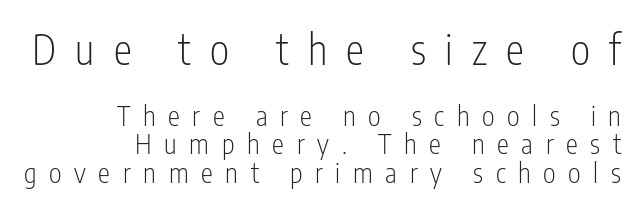
Each stroke keeps to a modest, everyday thickness or less. The passage shown is typed in a proportional face where columns would drift. This block would grow much taller if given ordinary leading; it's compressed now. The passage is arranged like a letterhead date or caption credit — flush right. The lettering stays uniformly vertical, giving the passage a roman look.
